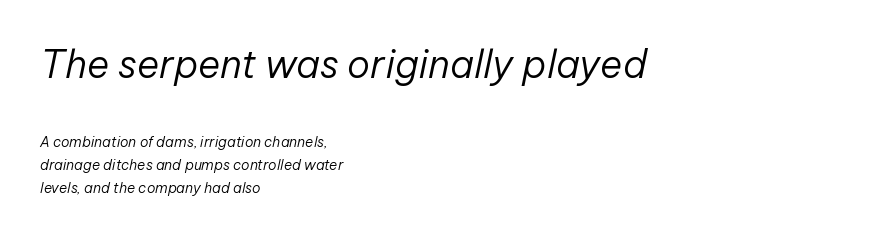
The designer gave the opening block more size than the closing block. Slanted lettering throughout. The rendering uses a moderate line-height, typical for paragraphs. This sample is left-justified, so line endings fall wherever the words run out. Ink coverage per letter is moderate at most.
